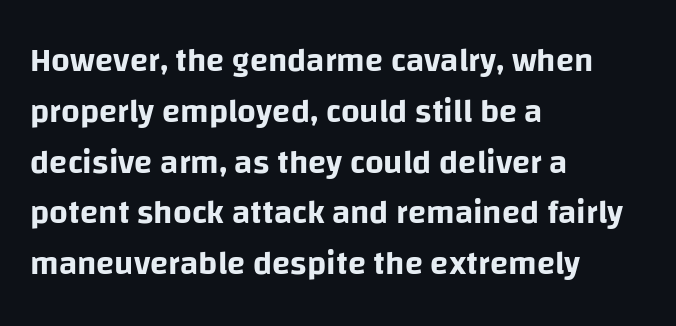
The lettering stays uniformly vertical, giving the passage a roman look. Type style note: lacks serifs. The leading is moderate, giving the passage an even texture. The lines in this sample share a left origin and differ only in where they stop. Check the space under the baseline: it is left empty. Spacing verdict: proportional, widths tailored to each character.
